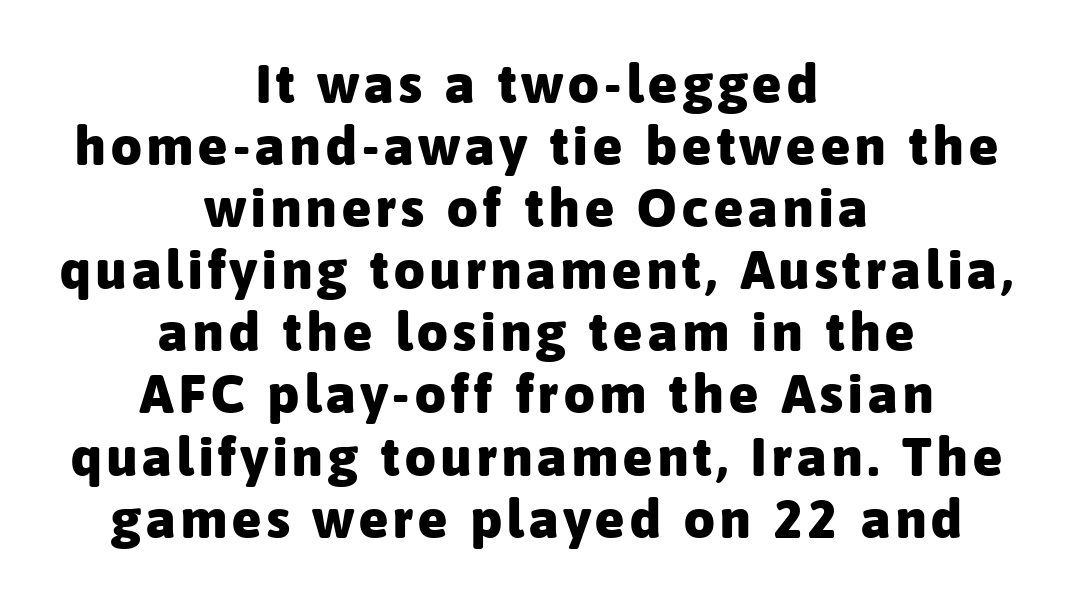
Here the designer chose a conventional face with non-uniform glyph widths. Plenty of ink on the page — the face is bold. Posture: straight, roman, zero tilt. Reading down the block, each line starts at a different indent, mirrored at its end. The leading is snug, giving the passage a crowded texture.
